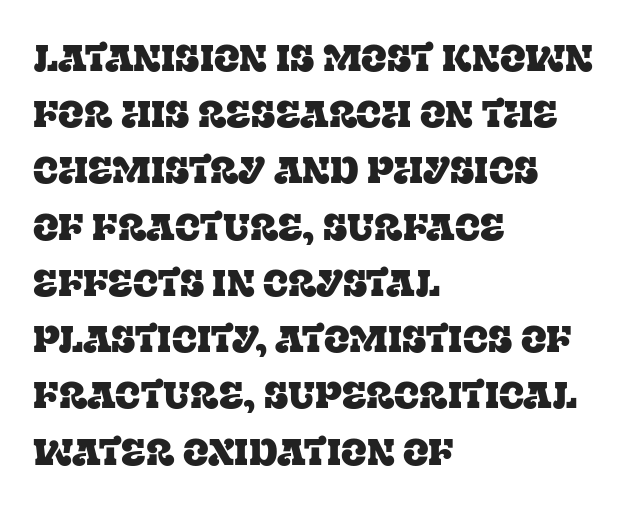
{"serif": "yes", "italic": "no", "width": "normal", "stroke_contrast": "low", "x_height": "large", "monospaced": "no", "underline": "no", "align": "left", "line_spacing": "normal", "line_spacing_ratio": 1.48, "letter_spacing": "normal", "letter_spacing_em": 0.0, "glyph_px": 38}
